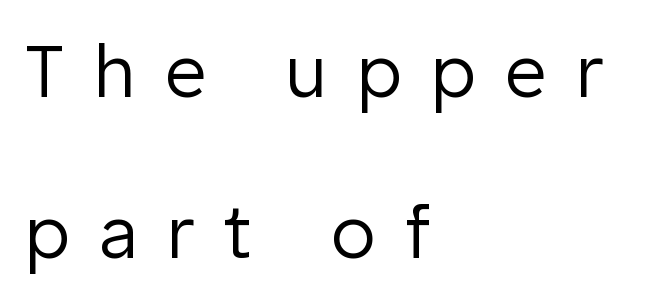
Q: Is the text bold? A: No.
Q: Is the text italic (slanted)? A: No, it is upright.
Q: Is the typeface a serif or a sans-serif typeface? A: Sans-serif.
Q: Is the text underlined? A: No.
Q: How is the paragraph aligned? A: Left-aligned.
Q: Is the spacing between letters normal or unusually wide? A: Unusually wide.
Q: Is the spacing between lines tight, normal or loose? A: Loose.
Q: Width (condensed, normal, or wide)? A: Normal.
Q: Stroke contrast? A: Low.
Q: x-height? A: Medium.
Q: Monospaced? A: No.
